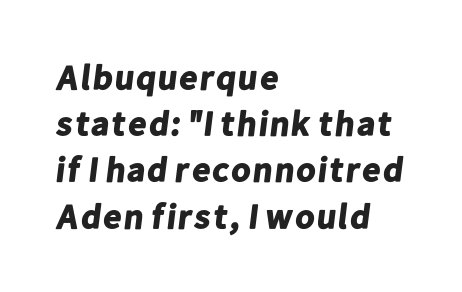
How would I describe the line gaps? Plain and ordinary. Here the glyphs are tracked normally, forming tight word shapes. The font is running at its bold setting. Nobody drew a line under any word here.
